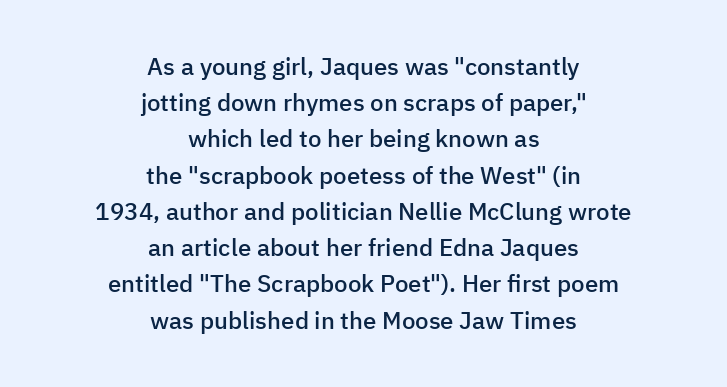
The passage shown stacks its lines at a standard gap. Every stem runs plumb, perpendicular to the baseline. Caption: semibold face, moderately heavy strokes. Notice how the passage keeps no hard edge, just a central spine.
